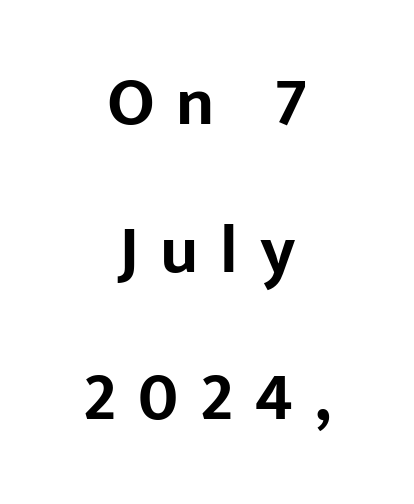
Caption: expanded tracking, letters set apart. You can tell from the bare stems that sans-serif type was used. Has an underline been added? It has not. The lines in this sample share a center point and differ in where they start and stop. The letters stand upright; this is a roman face. The rendering uses natural spacing where letterforms have individual widths.
